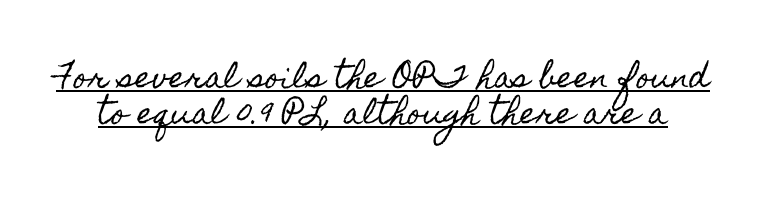
The image shows 29 px condensed type; set line spacing 1.23x, normal letter spacing, underlined; a small x-height.
